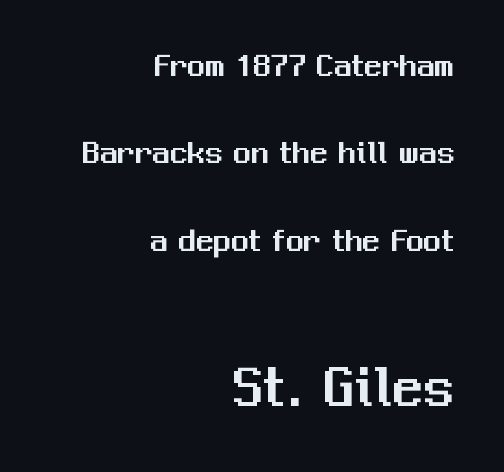
The second block has been scaled up relative to the first. This is the regular roman posture of the typeface. The letters advance in unequal steps, a hallmark of proportional type. No extra tracking has been applied to these lines. The zone under the glyphs is completely vacant. The compositor pushed each line to the right boundary.
